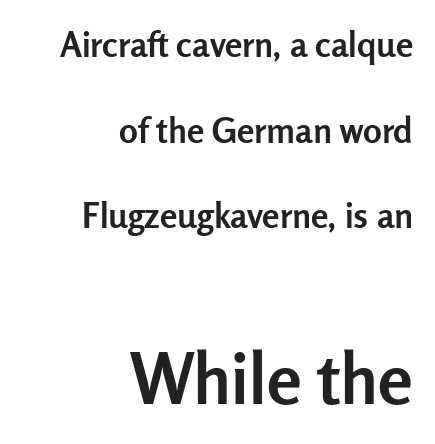
Thick stems and heavy bowls — unmistakably bold. Top chunk: small. Bottom chunk: large. Quick note: not italic, upright. To sum up the face: it is a sans, with no serifs. A typesetter would call this proportional, since set widths differ per character.
